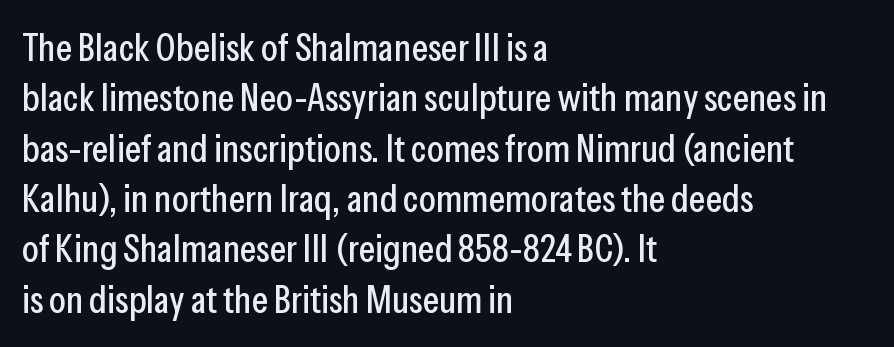
Q: Is the text italic (slanted)? A: No, it is upright.
Q: Is the typeface a serif or a sans-serif typeface? A: Sans-serif.
Q: Is the text underlined? A: No.
Q: How is the paragraph aligned? A: Left-aligned.
Q: Is the spacing between letters normal or unusually wide? A: Normal.
Q: Is the spacing between lines tight, normal or loose? A: Normal.
Q: Width (condensed, normal, or wide)? A: Condensed.
Q: Stroke contrast? A: Low.
Q: x-height? A: Medium.
Q: Monospaced? A: No.
